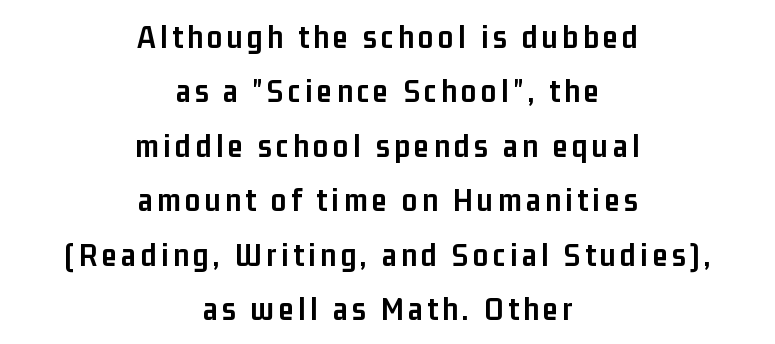
The image shows 34 px semibold, condensed sans-serif type, upright; set centered, normal line spacing (1.6x), not underlined; low stroke contrast and a medium x-height.
